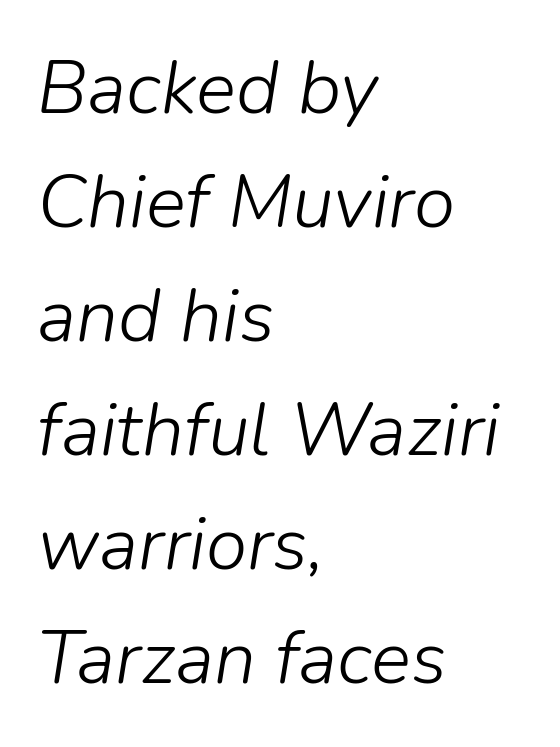
Q: Is the text bold? A: No.
Q: Is the text italic (slanted)? A: Yes, it leans right by about 9 degrees.
Q: Is the text underlined? A: No.
Q: How is the paragraph aligned? A: Left-aligned.
Q: Is the spacing between letters normal or unusually wide? A: Normal.
Q: Is the spacing between lines tight, normal or loose? A: Normal.
Q: Width (condensed, normal, or wide)? A: Normal.
Q: Stroke contrast? A: Low.
Q: x-height? A: Medium.
Q: Monospaced? A: No.
